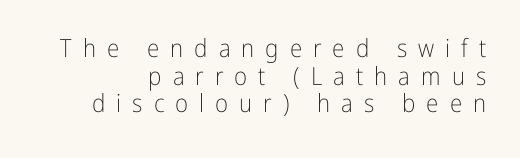
The image shows 25 px text type, upright; set right-aligned, tight line spacing (1.11x), unusually wide letter spacing (+0.44 em), not underlined.
